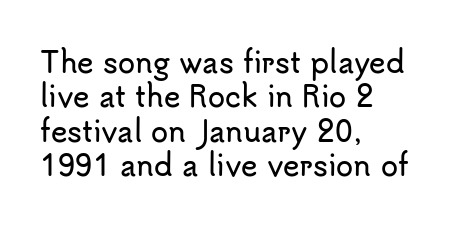
Is there any slant? The stems are plumb. Each line starts at the same left margin while the right side varies. Quick note: underline off. The typeface chosen for these lines omits serifs. Note the varied advance widths — an 'i' is clearly narrower than an 'm'. These lines keep a tight, regular rhythm from letter to letter.
